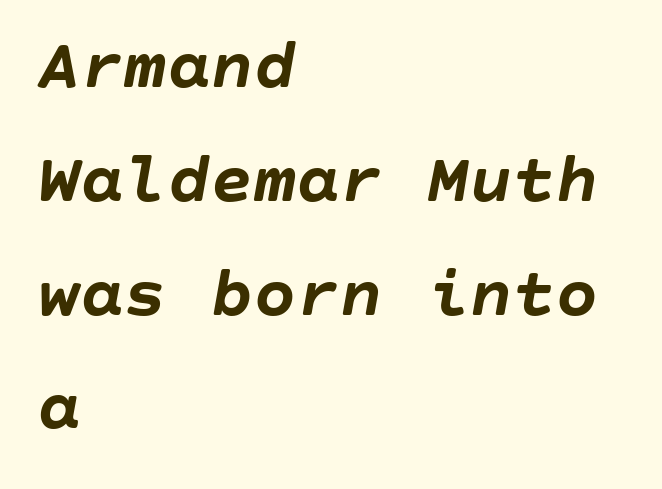
{"italic": "yes", "lean": "right", "slant_degrees": 10, "bold": "yes", "weight": "semibold", "width": "normal", "stroke_contrast": "low", "x_height": "large", "underline": "no", "align": "left", "line_spacing": "normal", "line_spacing_ratio": 1.58, "letter_spacing": "normal", "letter_spacing_em": 0.0, "glyph_px": 72}
